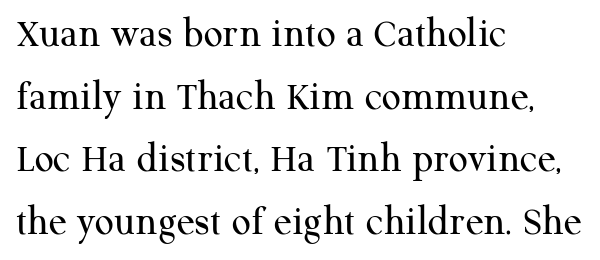
The gaps between neighbouring characters are ordinary and unremarkable. In terms of posture, this sample is upright. Letters have the restrained weight of plain body copy at most. The passage shown is typed in a proportional face where columns would drift. What kind of face is this? One with serifs.
